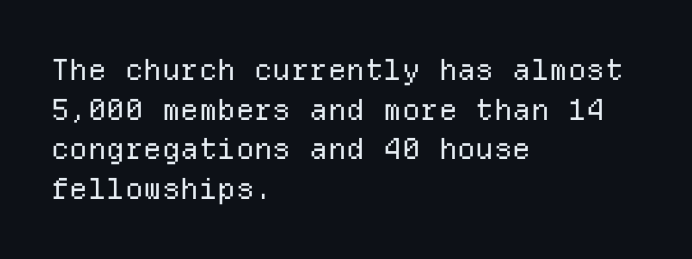
The image shows 29 px regular-weight sans-serif type, upright, monospaced; set left-aligned, normal line spacing (1.37x), normal letter spacing, not underlined; low stroke contrast and a medium x-height.
